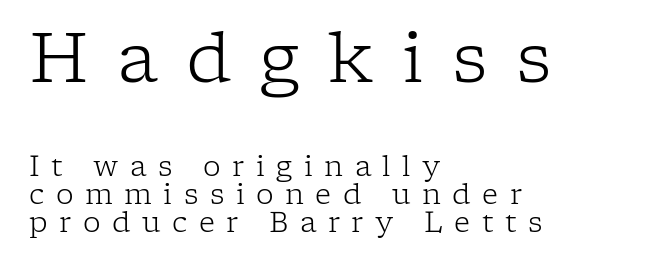
Q: Is the text bold? A: No.
Q: Is the text italic (slanted)? A: No, it is upright.
Q: Is the typeface a serif or a sans-serif typeface? A: Serif.
Q: Is the text underlined? A: No.
Q: How is the paragraph aligned? A: Left-aligned.
Q: Is the spacing between letters normal or unusually wide? A: Unusually wide.
Q: Is the spacing between lines tight, normal or loose? A: Tight.
Q: Which block of text is set in a larger size, the first (top) or the second (bottom)? A: The first (top) one.
Q: Width (condensed, normal, or wide)? A: Normal.
Q: Stroke contrast? A: Low.
Q: x-height? A: Medium.
Q: Monospaced? A: No.
